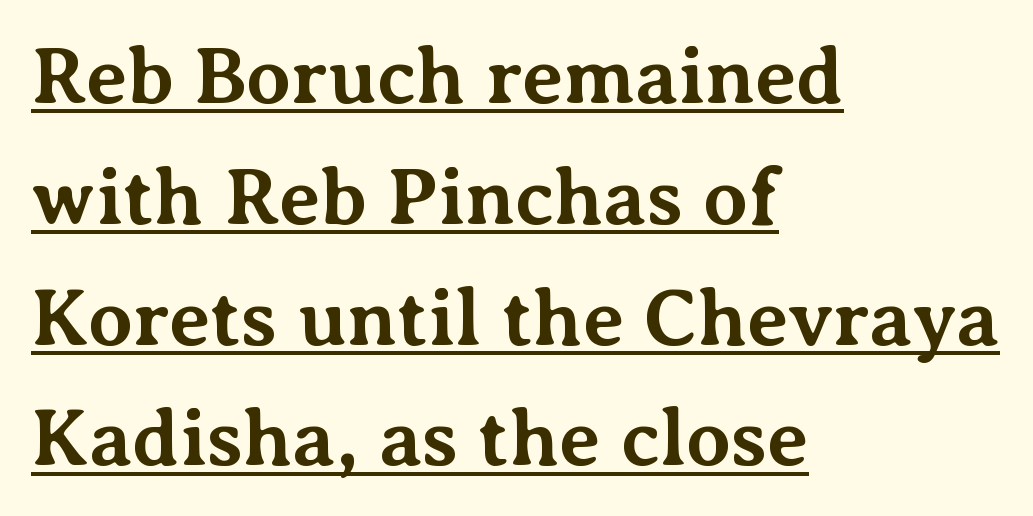
Q: Is the text bold? A: Yes.
Q: Is the text italic (slanted)? A: No, it is upright.
Q: Is the typeface a serif or a sans-serif typeface? A: Serif.
Q: Is the text underlined? A: Yes.
Q: How is the paragraph aligned? A: Left-aligned.
Q: Is the spacing between letters normal or unusually wide? A: Normal.
Q: Is the spacing between lines tight, normal or loose? A: Normal.
Q: Width (condensed, normal, or wide)? A: Normal.
Q: Stroke contrast? A: Medium.
Q: x-height? A: Medium.
Q: Monospaced? A: No.
